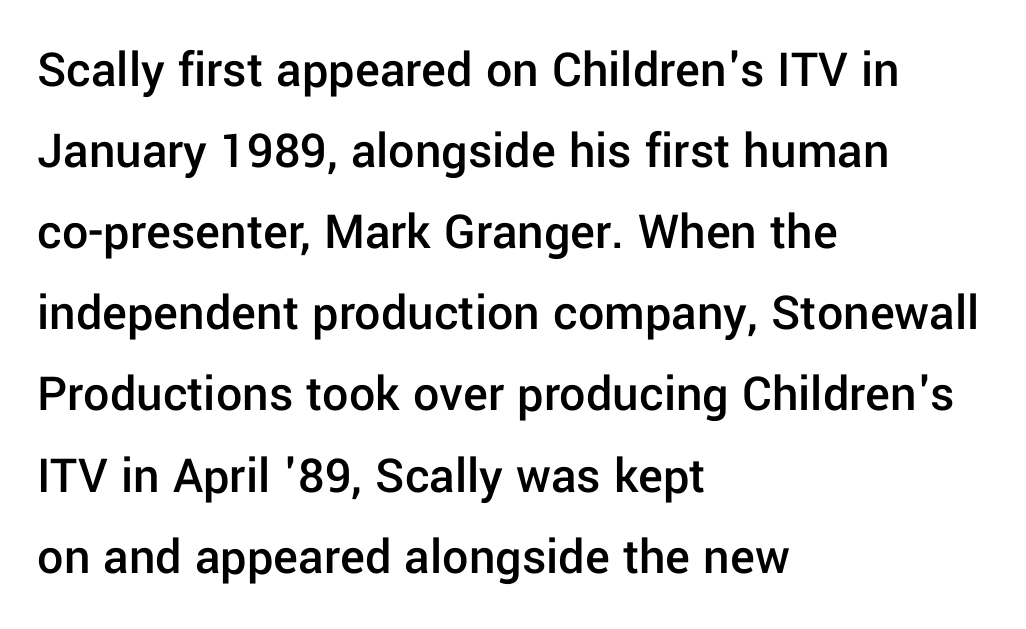
The image shows 52 px semibold sans-serif type, upright; set left-aligned, normal line spacing (1.56x), normal letter spacing, not underlined; low stroke contrast and a medium x-height.
